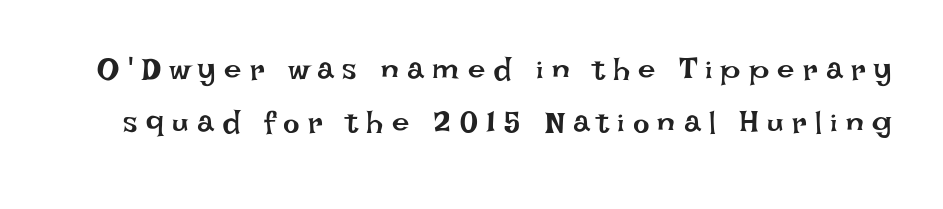
The face looks like a standard text weight, possibly lighter. Is the letter spacing exaggerated? Yes — the characters are pushed far apart. Each letter keeps its own natural width here, so spacing adapts to shape. Vertical strokes here are truly vertical.
